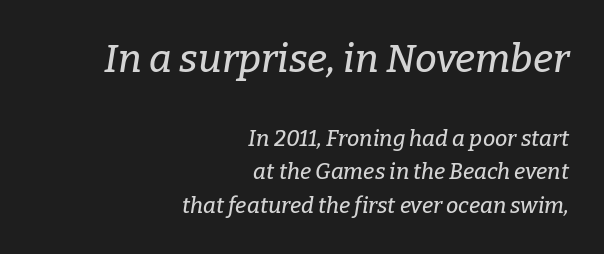
The image shows 39 px serif type, italic (leaning right); set right-aligned, normal line spacing (1.51x), normal letter spacing, not underlined; the first (top) block is 1.77x larger; low stroke contrast and a medium x-height.
